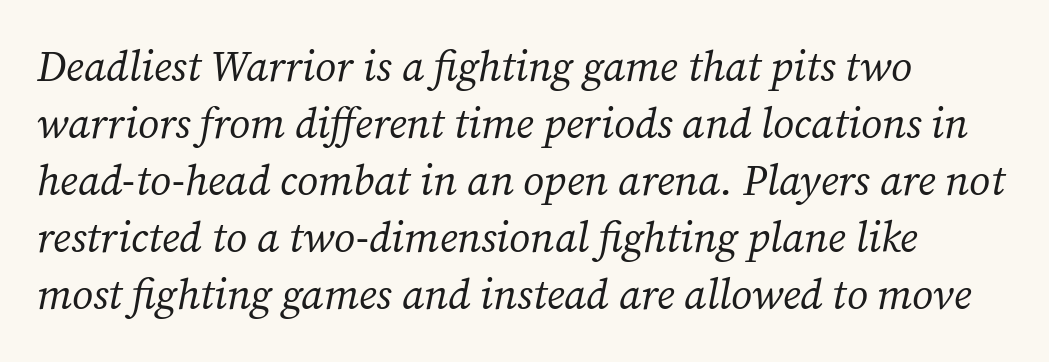
A typesetter would label this face a serif. The lines are quadded left. Every character sits at an angle, as italics do. The designer left line spacing at the default. The horizontal fit of the characters is conventional and even.
